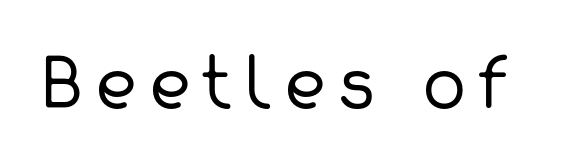
Q: Is the text bold? A: No.
Q: Is the typeface a serif or a sans-serif typeface? A: Sans-serif.
Q: Is the text underlined? A: No.
Q: Width (condensed, normal, or wide)? A: Normal.
Q: Stroke contrast? A: Low.
Q: x-height? A: Medium.
Q: Monospaced? A: No.
